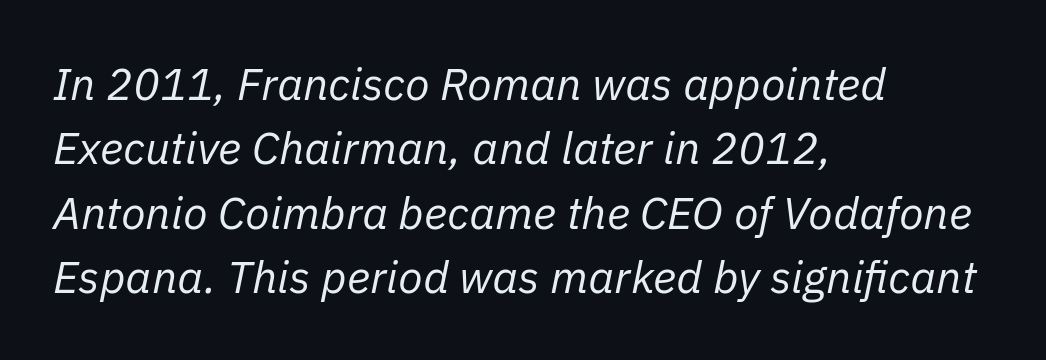
The image shows 45 px regular-weight type, italic (leaning right); set left-aligned, normal line spacing (1.43x), normal letter spacing, not underlined; low stroke contrast and a medium x-height.
